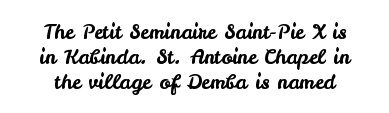
The image shows 20 px text type; set line spacing 1.24x, normal letter spacing, not underlined.
